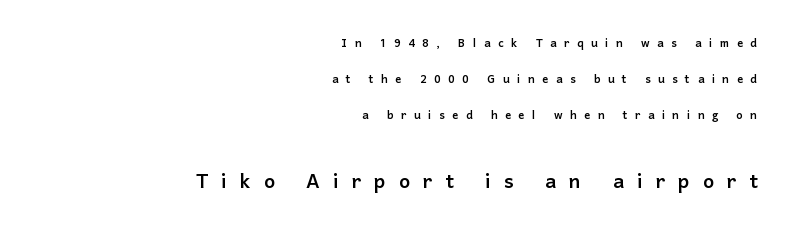
{"italic": "no", "underline": "no", "align": "right", "line_spacing": "loose", "line_spacing_ratio": 2.4, "letter_spacing": "wide", "letter_spacing_em": 0.5, "larger_block": "second", "size_ratio": 1.73, "glyph_px": 26}
